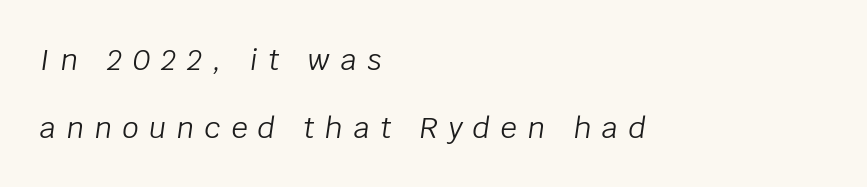
The image shows 29 px light type, italic (leaning right); set left-aligned, loose line spacing (2.33x), unusually wide letter spacing (+0.36 em), not underlined; low stroke contrast and a large x-height.
